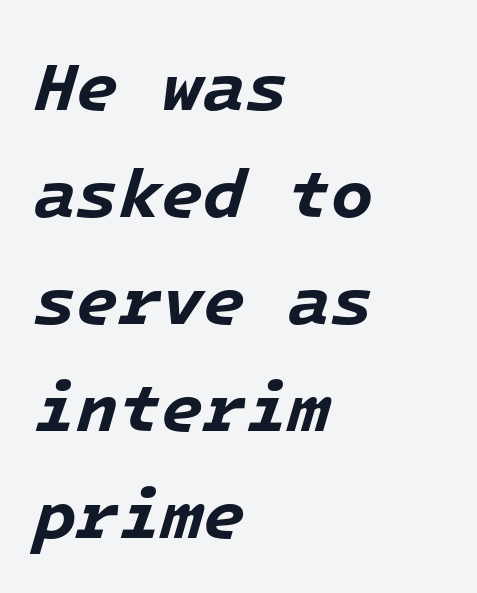
Q: Is the text bold? A: Yes.
Q: Is the text italic (slanted)? A: Yes, it leans right by about 16 degrees.
Q: Is the text underlined? A: No.
Q: How is the paragraph aligned? A: Left-aligned.
Q: Is the spacing between letters normal or unusually wide? A: Normal.
Q: Is the spacing between lines tight, normal or loose? A: Normal.
Q: Width (condensed, normal, or wide)? A: Normal.
Q: Stroke contrast? A: Low.
Q: x-height? A: Medium.
Q: Monospaced? A: Yes.
